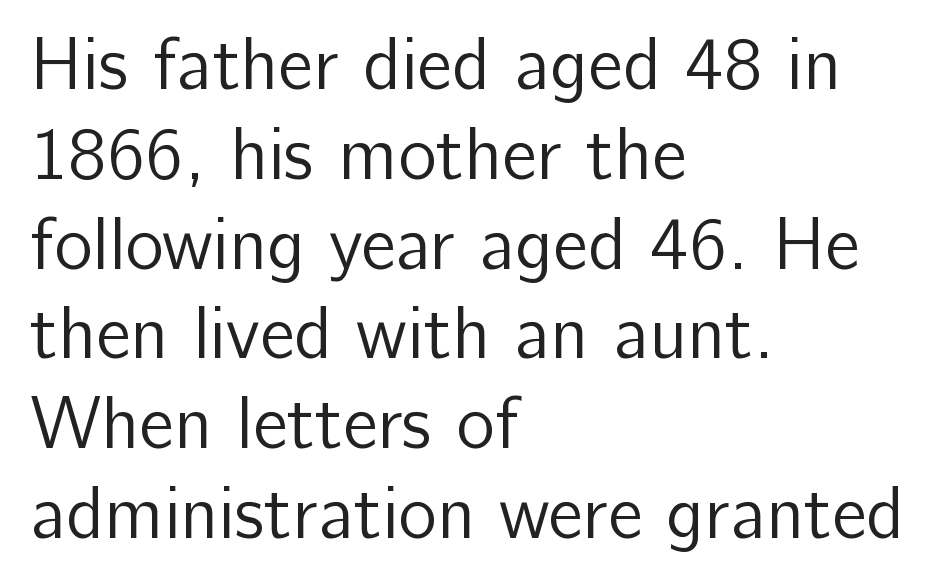
{"serif": "no", "italic": "no", "bold": "no", "weight": "regular", "width": "normal", "stroke_contrast": "low", "x_height": "medium", "monospaced": "no", "underline": "no", "align": "left", "line_spacing_ratio": 1.23, "letter_spacing": "normal", "letter_spacing_em": 0.0, "glyph_px": 73}
